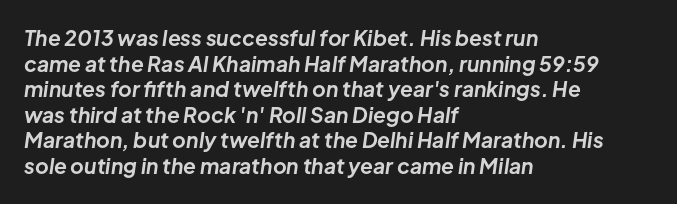
Q: Is the text bold? A: Yes.
Q: Is the text italic (slanted)? A: Yes, it leans right by about 8 degrees.
Q: Is the text underlined? A: No.
Q: How is the paragraph aligned? A: Left-aligned.
Q: Is the spacing between letters normal or unusually wide? A: Normal.
